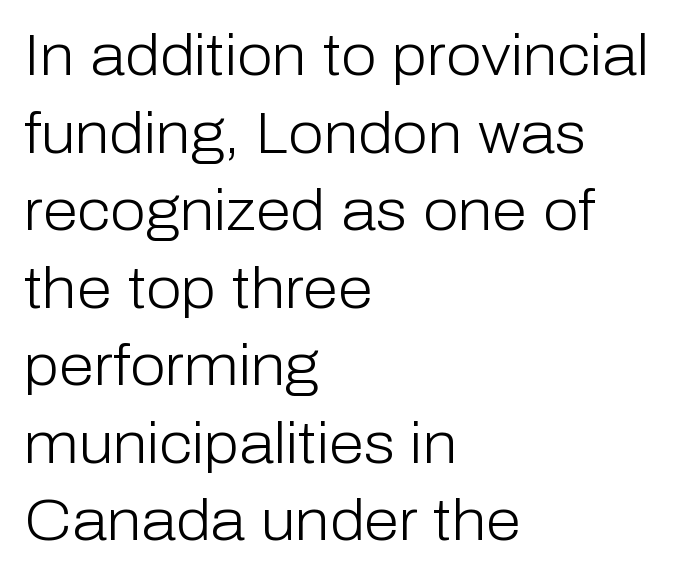
The image shows 57 px light sans-serif type, upright; set left-aligned, normal line spacing (1.36x), normal letter spacing, not underlined; low stroke contrast and a medium x-height.
